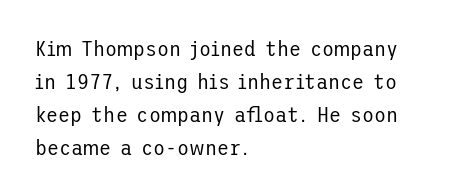
The image shows 22 px text type, upright; set left-aligned, normal line spacing (1.5x), normal letter spacing, not underlined.
